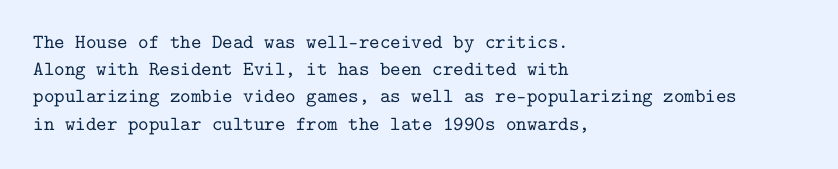
Q: Is the text italic (slanted)? A: No, it is upright.
Q: Is the text underlined? A: No.
Q: How is the paragraph aligned? A: Left-aligned.
Q: Is the spacing between letters normal or unusually wide? A: Normal.
Q: Is the spacing between lines tight, normal or loose? A: Normal.
